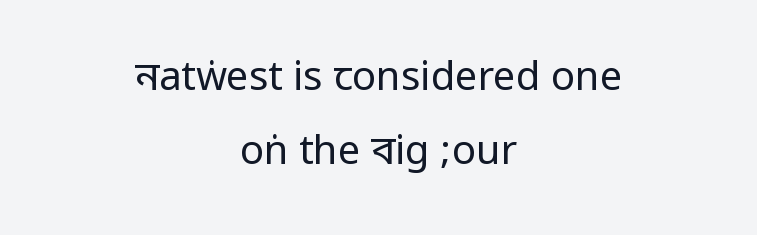
Characters follow at the spacing the type designer built in. This is the regular roman posture of the typeface. Vertical stems look standard width or narrower in stroke. Horizontal alignment here is central, giving a formal, balanced look. Observe the absence of serifs on each vertical stroke in this sample.
